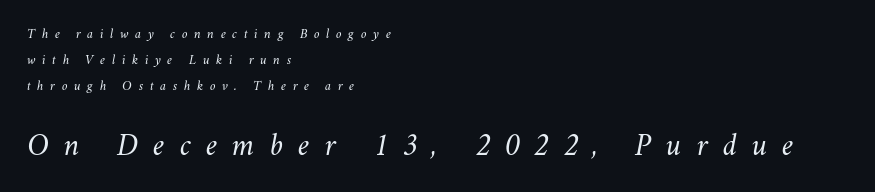
{"italic": "yes", "lean": "right", "slant_degrees": 11, "bold": "no", "weight": "light", "width": "normal", "stroke_contrast": "medium", "x_height": "small", "monospaced": "no", "underline": "no", "align": "left", "line_spacing_ratio": 1.87, "letter_spacing": "wide", "letter_spacing_em": 0.47, "larger_block": "second", "size_ratio": 2.29, "glyph_px": 32}
